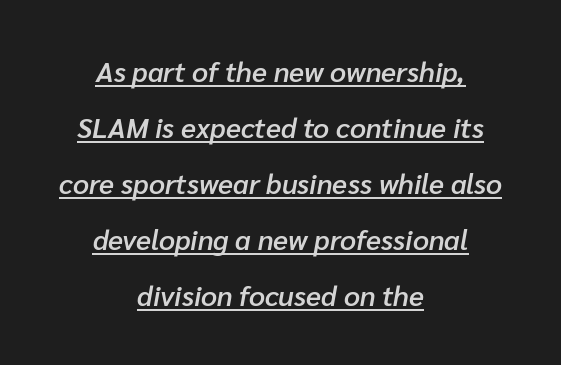
{"italic": "yes", "lean": "right", "slant_degrees": 10, "bold": "semi", "weight": "semibold", "width": "normal", "stroke_contrast": "low", "x_height": "medium", "monospaced": "no", "underline": "yes", "align": "center", "line_spacing": "loose", "line_spacing_ratio": 2.0, "letter_spacing": "normal", "letter_spacing_em": 0.0, "glyph_px": 28}
